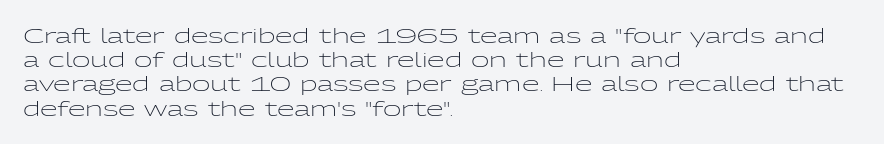
The image shows 20 px text type, upright; set left-aligned, line spacing 1.21x, normal letter spacing, not underlined.
